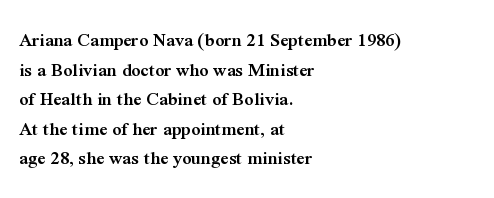
{"italic": "no", "bold": "semi", "underline": "no", "align": "left", "line_spacing": "normal", "line_spacing_ratio": 1.48, "letter_spacing": "normal", "letter_spacing_em": 0.0, "glyph_px": 20}
